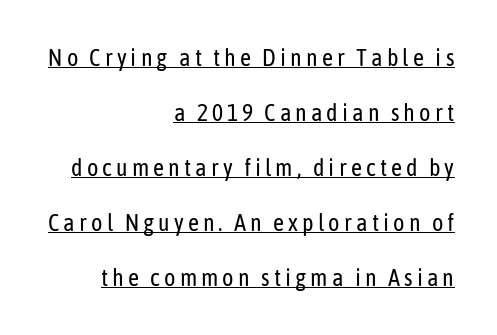
The image shows 24 px text type, upright; set right-aligned, loose line spacing (2.29x), underlined.
